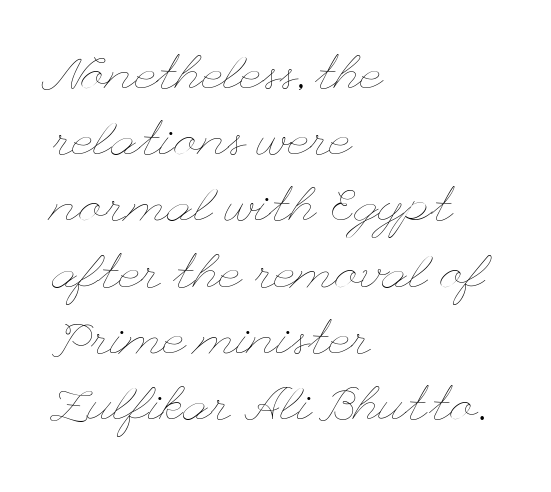
The image shows 48 px thin, wide type; set left-aligned, normal line spacing (1.38x), normal letter spacing, not underlined; low stroke contrast and a small x-height.
